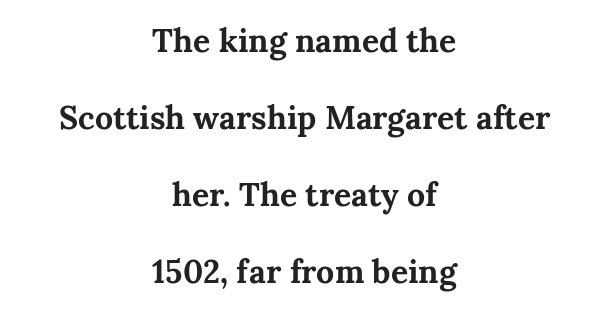
Honestly, the letter spacing is just normal — you wouldn't notice it. These lines are centered, leaving both edges ragged. Designer's note — italics off, roman on. Font category for this specimen: serif.
